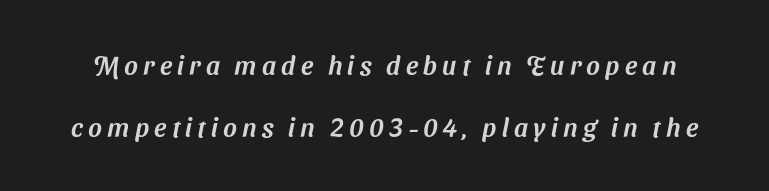
The image shows 26 px text type; set loose line spacing (2.39x), unusually wide letter spacing (+0.2 em), not underlined.
